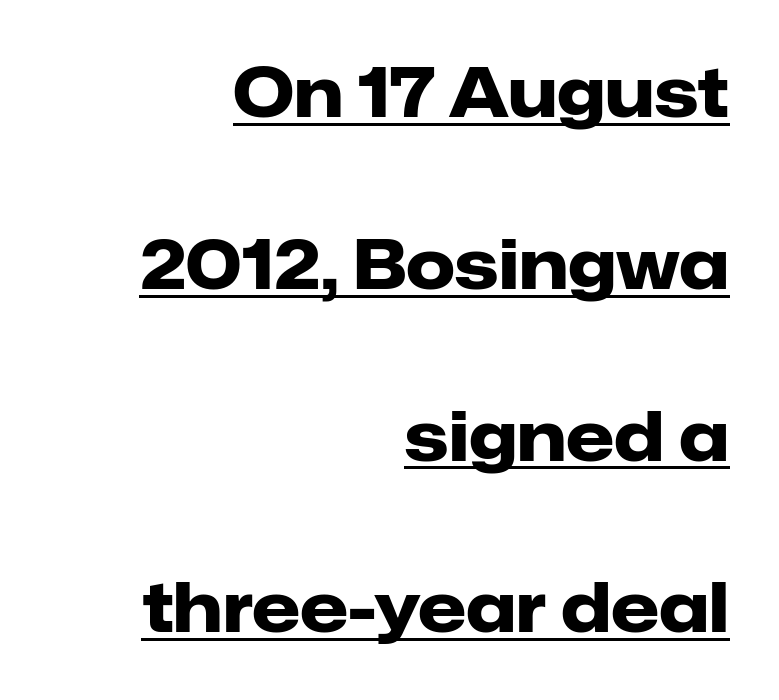
The image shows 69 px heavy sans-serif type, upright; set right-aligned, loose line spacing (2.49x), normal letter spacing, underlined; low stroke contrast and a medium x-height.
